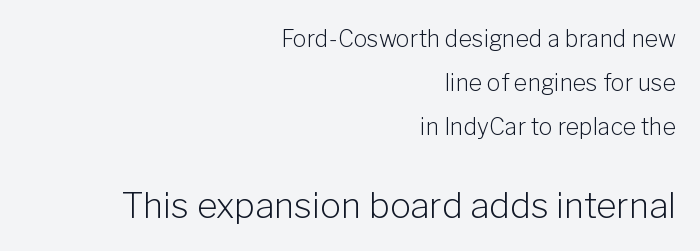
The image shows 35 px light sans-serif type, upright; set right-aligned, loose line spacing (1.91x), normal letter spacing, not underlined; the second (bottom) block is 1.52x larger; low stroke contrast and a medium x-height.
